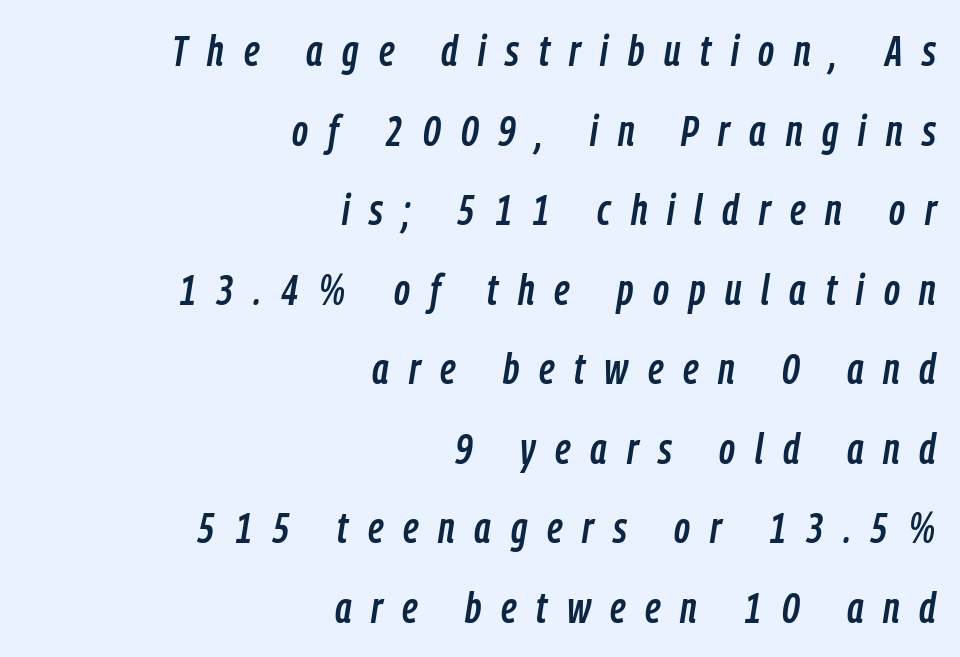
The letterforms stand isolated, each surrounded by extra space. Line endings align vertically; line beginnings do not. Think of a printed novel: that variable character pitch is what you see here. Plain, unruled lines of type. There's an unmistakable incline to the writing here.
